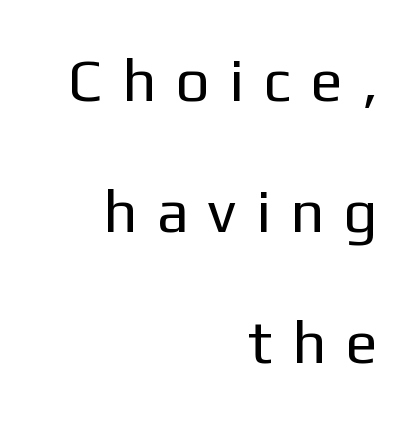
The image shows 60 px regular-weight sans-serif type, upright; set right-aligned, loose line spacing (2.18x), unusually wide letter spacing (+0.4 em), not underlined; low stroke contrast and a medium x-height.
